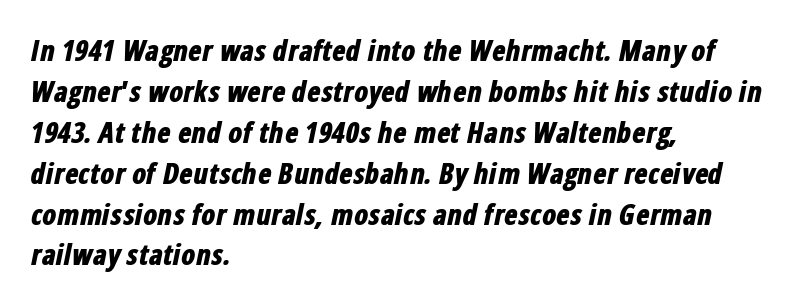
Q: Is the text bold? A: Yes.
Q: Is the text italic (slanted)? A: Yes, it leans right by about 12 degrees.
Q: Is the text underlined? A: No.
Q: How is the paragraph aligned? A: Left-aligned.
Q: Is the spacing between letters normal or unusually wide? A: Normal.
Q: Is the spacing between lines tight, normal or loose? A: Normal.
Q: Width (condensed, normal, or wide)? A: Condensed.
Q: Stroke contrast? A: Low.
Q: x-height? A: Medium.
Q: Monospaced? A: No.
